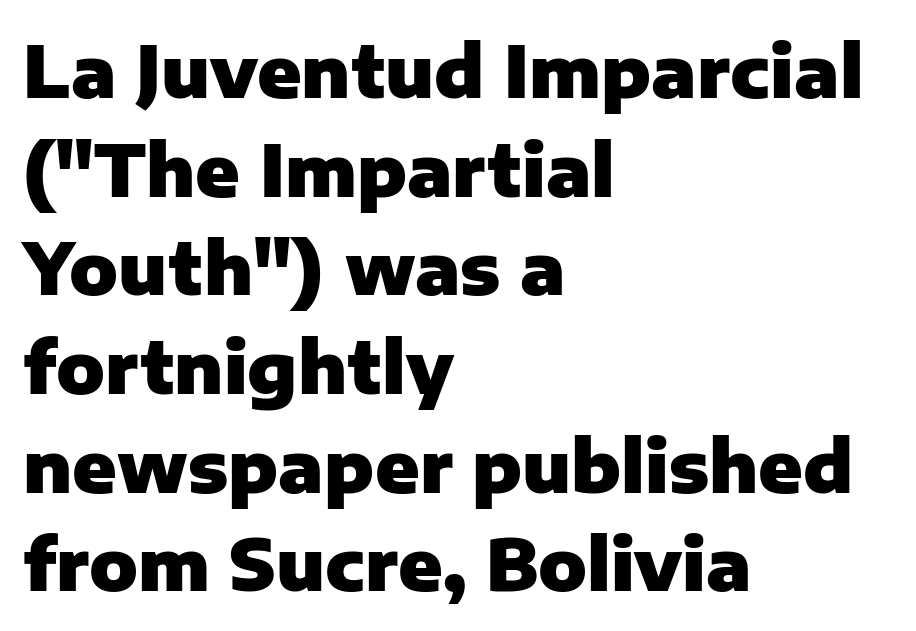
Descender tails drop into unmarked territory. Here the designer chose a conventional face with non-uniform glyph widths. Reading down the column, the eye jumps a familiar distance to each next line. In terms of posture, this sample is upright.
